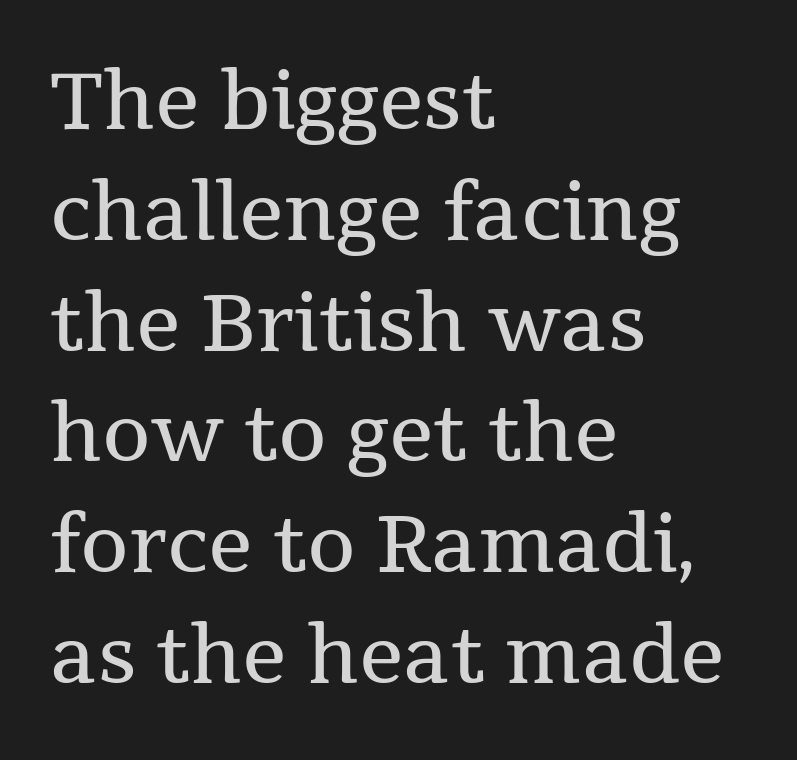
Q: Is the text bold? A: No.
Q: Is the text italic (slanted)? A: No, it is upright.
Q: Is the typeface a serif or a sans-serif typeface? A: Serif.
Q: Is the text underlined? A: No.
Q: How is the paragraph aligned? A: Left-aligned.
Q: Is the spacing between letters normal or unusually wide? A: Normal.
Q: Is the spacing between lines tight, normal or loose? A: Normal.
Q: Width (condensed, normal, or wide)? A: Normal.
Q: Stroke contrast? A: Medium.
Q: x-height? A: Medium.
Q: Monospaced? A: No.
